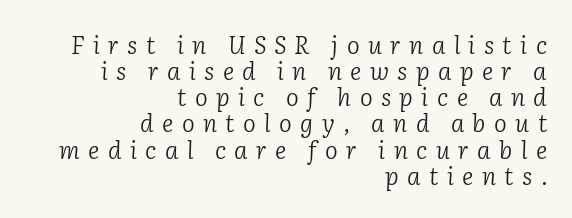
The image shows 24 px text type, italic (leaning right); set right-aligned, tight line spacing (1.09x), unusually wide letter spacing (+0.35 em), not underlined.
